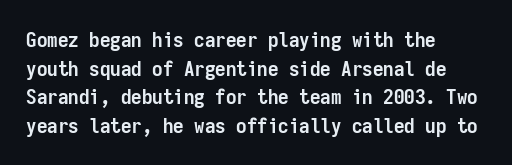
The image shows 21 px bold type, upright; set left-aligned, normal line spacing (1.36x), normal letter spacing, not underlined.
